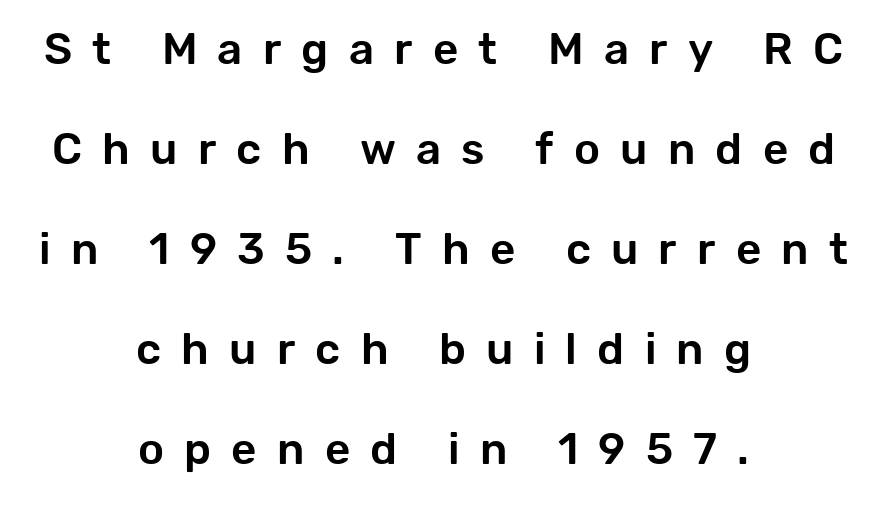
The image shows 44 px sans-serif type, upright; set centered, loose line spacing (2.27x), unusually wide letter spacing (+0.46 em), not underlined; low stroke contrast and a medium x-height.
